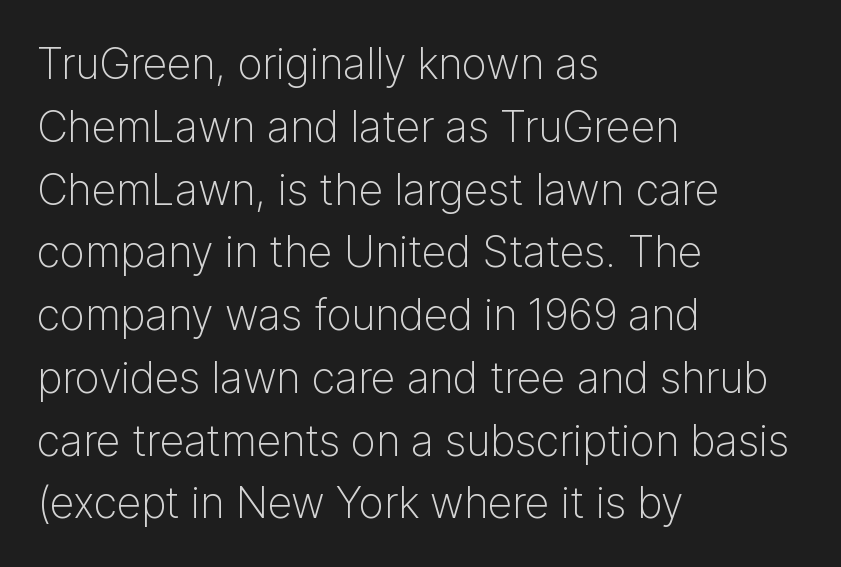
{"serif": "no", "italic": "no", "bold": "no", "weight": "light", "width": "normal", "stroke_contrast": "low", "x_height": "medium", "monospaced": "no", "underline": "no", "align": "left", "line_spacing": "normal", "line_spacing_ratio": 1.46, "letter_spacing": "normal", "letter_spacing_em": 0.0, "glyph_px": 43}
